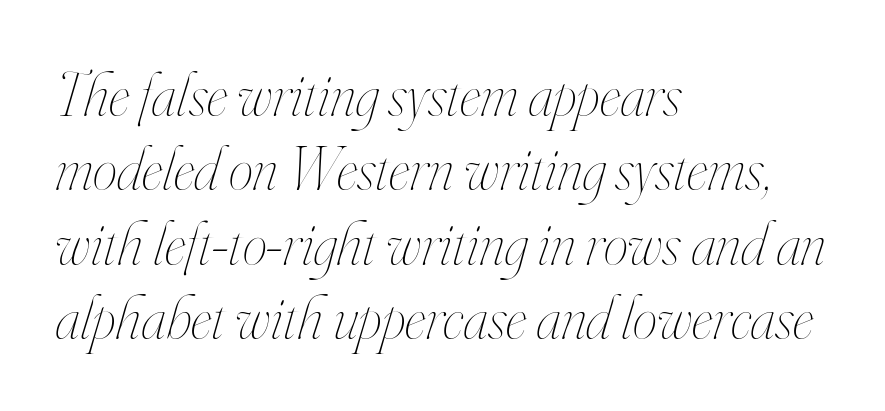
Q: Is the text bold? A: No.
Q: Is the text italic (slanted)? A: Yes, it leans right by about 16 degrees.
Q: Is the text underlined? A: No.
Q: How is the paragraph aligned? A: Left-aligned.
Q: Is the spacing between letters normal or unusually wide? A: Normal.
Q: Width (condensed, normal, or wide)? A: Condensed.
Q: Stroke contrast? A: High.
Q: x-height? A: Small.
Q: Monospaced? A: No.
